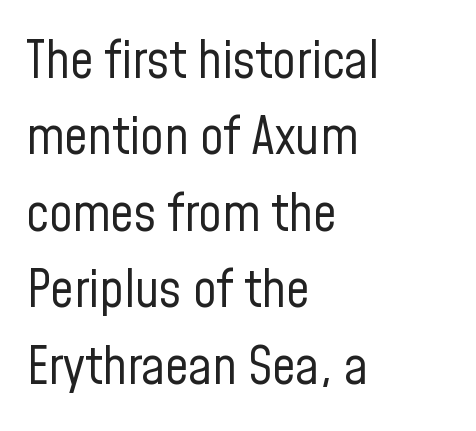
The image shows 52 px regular-weight, condensed sans-serif type, upright; set left-aligned, normal line spacing (1.47x), normal letter spacing, not underlined; low stroke contrast and a medium x-height.
